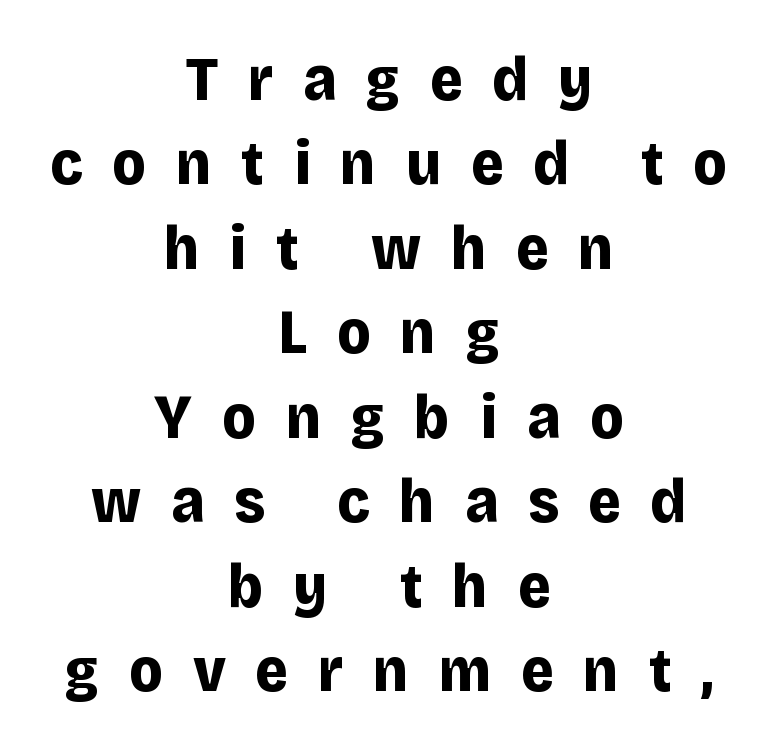
Q: Is the text bold? A: Yes.
Q: Is the text italic (slanted)? A: No, it is upright.
Q: Is the typeface a serif or a sans-serif typeface? A: Sans-serif.
Q: Is the text underlined? A: No.
Q: How is the paragraph aligned? A: Centered.
Q: Is the spacing between letters normal or unusually wide? A: Unusually wide.
Q: Is the spacing between lines tight, normal or loose? A: Normal.
Q: Width (condensed, normal, or wide)? A: Normal.
Q: Stroke contrast? A: Low.
Q: x-height? A: Large.
Q: Monospaced? A: No.
